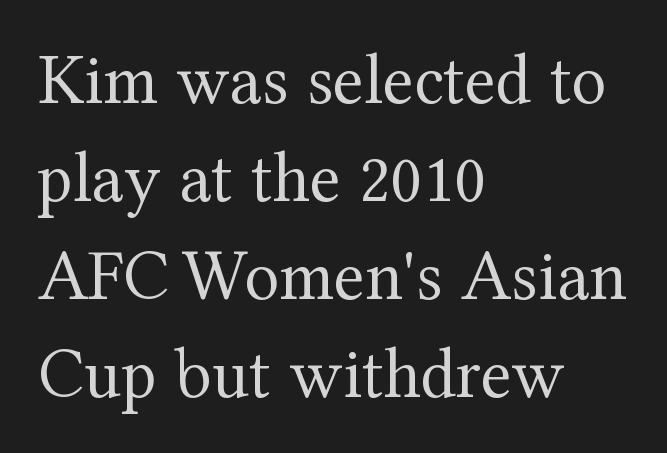
Q: Is the text bold? A: No.
Q: Is the text italic (slanted)? A: No, it is upright.
Q: Is the typeface a serif or a sans-serif typeface? A: Serif.
Q: Is the text underlined? A: No.
Q: How is the paragraph aligned? A: Left-aligned.
Q: Is the spacing between letters normal or unusually wide? A: Normal.
Q: Is the spacing between lines tight, normal or loose? A: Normal.
Q: Width (condensed, normal, or wide)? A: Normal.
Q: Stroke contrast? A: Medium.
Q: x-height? A: Medium.
Q: Monospaced? A: No.
